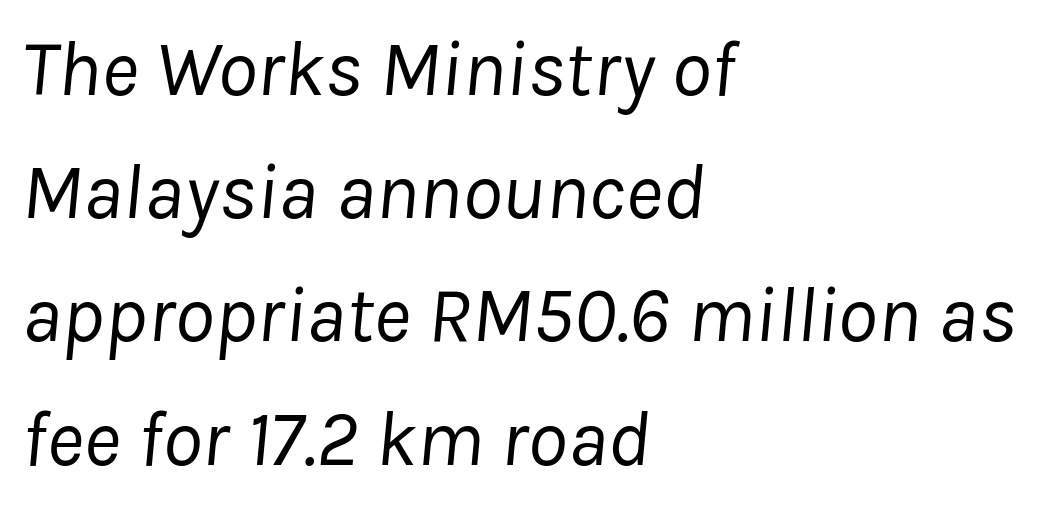
{"italic": "yes", "lean": "right", "slant_degrees": 8, "bold": "no", "weight": "regular", "width": "normal", "stroke_contrast": "low", "x_height": "medium", "monospaced": "no", "underline": "no", "align": "left", "line_spacing": "normal", "line_spacing_ratio": 1.54, "letter_spacing": "normal", "letter_spacing_em": 0.0, "glyph_px": 80}
